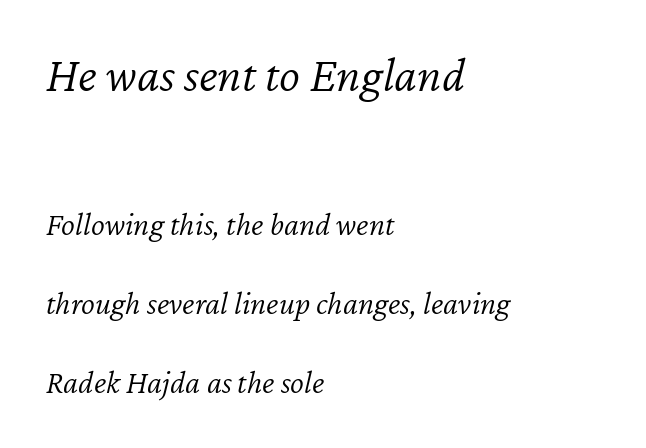
The image shows 50 px light type, italic (leaning right); set left-aligned, loose line spacing (2.39x), normal letter spacing, not underlined; the first (top) block is 1.52x larger; low stroke contrast and a medium x-height.
